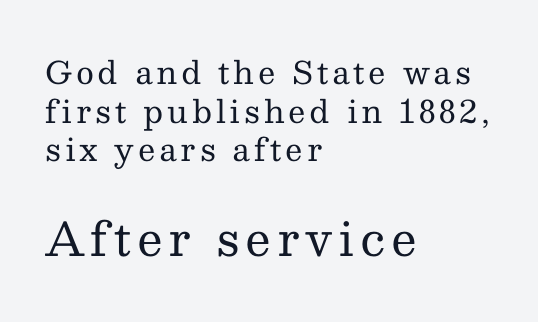
The image shows 46 px regular-weight serif type, upright; set left-aligned, normal line spacing (1.25x), not underlined; the second (bottom) block is 1.48x larger; medium stroke contrast and a medium x-height.
